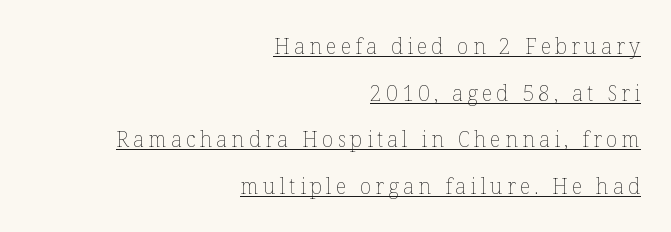
The image shows 21 px text type, upright; set right-aligned, loose line spacing (2.22x), unusually wide letter spacing (+0.2 em), underlined.
